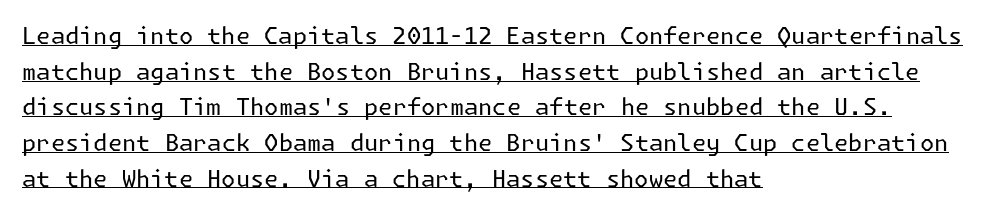
Q: Is the text bold? A: No.
Q: Is the text italic (slanted)? A: No, it is upright.
Q: Is the text underlined? A: Yes.
Q: How is the paragraph aligned? A: Left-aligned.
Q: Is the spacing between letters normal or unusually wide? A: Normal.
Q: Is the spacing between lines tight, normal or loose? A: Normal.
